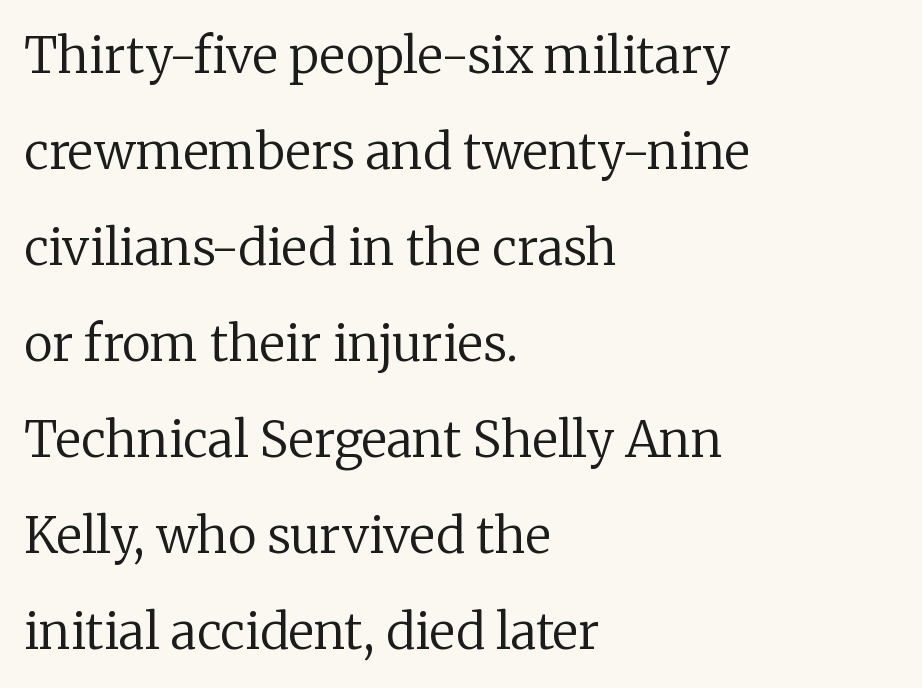
{"serif": "yes", "italic": "no", "bold": "no", "weight": "regular", "width": "normal", "stroke_contrast": "low", "x_height": "medium", "monospaced": "no", "underline": "no", "align": "left", "line_spacing": "loose", "line_spacing_ratio": 1.96, "letter_spacing": "normal", "letter_spacing_em": 0.0, "glyph_px": 49}
